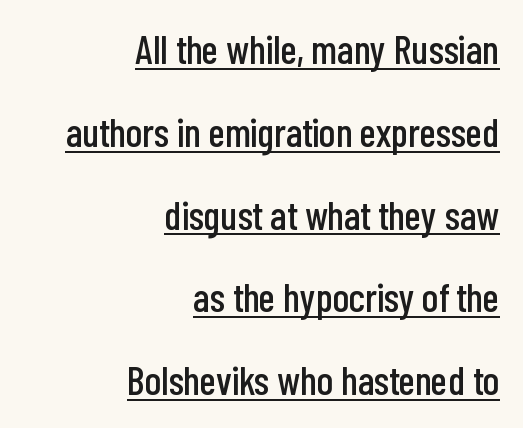
{"serif": "no", "italic": "no", "width": "condensed", "stroke_contrast": "low", "x_height": "medium", "monospaced": "no", "underline": "yes", "align": "right", "line_spacing": "loose", "line_spacing_ratio": 2.07, "letter_spacing": "normal", "letter_spacing_em": 0.0, "glyph_px": 40}
